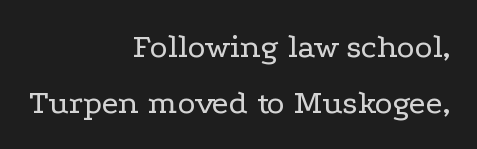
Q: Is the text bold? A: No.
Q: Is the text italic (slanted)? A: No, it is upright.
Q: Is the typeface a serif or a sans-serif typeface? A: Serif.
Q: Is the text underlined? A: No.
Q: How is the paragraph aligned? A: Right-aligned.
Q: Is the spacing between letters normal or unusually wide? A: Normal.
Q: Is the spacing between lines tight, normal or loose? A: Normal.
Q: Width (condensed, normal, or wide)? A: Wide.
Q: Stroke contrast? A: Low.
Q: x-height? A: Medium.
Q: Monospaced? A: No.
